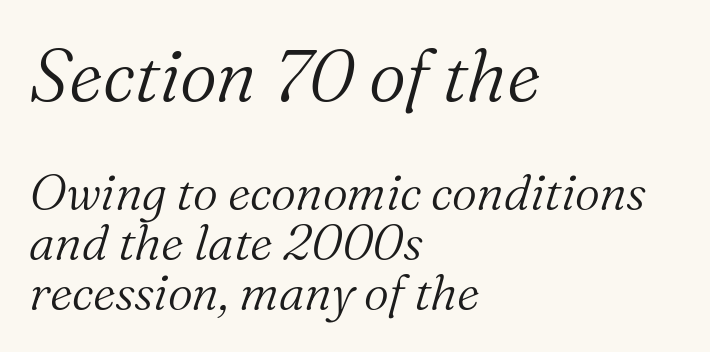
Q: Is the text bold? A: No.
Q: Is the text italic (slanted)? A: Yes, it leans right by about 16 degrees.
Q: Is the typeface a serif or a sans-serif typeface? A: Serif.
Q: Is the text underlined? A: No.
Q: How is the paragraph aligned? A: Left-aligned.
Q: Is the spacing between letters normal or unusually wide? A: Normal.
Q: Is the spacing between lines tight, normal or loose? A: Tight.
Q: Which block of text is set in a larger size, the first (top) or the second (bottom)? A: The first (top) one.
Q: Width (condensed, normal, or wide)? A: Normal.
Q: Stroke contrast? A: Medium.
Q: x-height? A: Medium.
Q: Monospaced? A: No.
